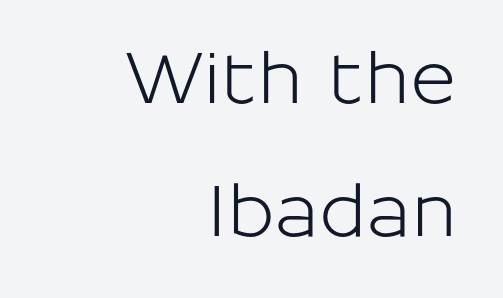
Q: Is the text italic (slanted)? A: No, it is upright.
Q: Is the typeface a serif or a sans-serif typeface? A: Sans-serif.
Q: Is the text underlined? A: No.
Q: How is the paragraph aligned? A: Right-aligned.
Q: Is the spacing between letters normal or unusually wide? A: Normal.
Q: Width (condensed, normal, or wide)? A: Normal.
Q: Stroke contrast? A: Low.
Q: x-height? A: Medium.
Q: Monospaced? A: No.
